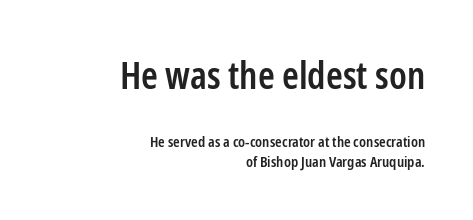
Q: Is the text bold? A: Semi-bold.
Q: Is the text italic (slanted)? A: No, it is upright.
Q: Is the typeface a serif or a sans-serif typeface? A: Sans-serif.
Q: Is the text underlined? A: No.
Q: How is the paragraph aligned? A: Right-aligned.
Q: Is the spacing between letters normal or unusually wide? A: Normal.
Q: Is the spacing between lines tight, normal or loose? A: Normal.
Q: Which block of text is set in a larger size, the first (top) or the second (bottom)? A: The first (top) one.
Q: Width (condensed, normal, or wide)? A: Condensed.
Q: Stroke contrast? A: Low.
Q: x-height? A: Medium.
Q: Monospaced? A: No.
